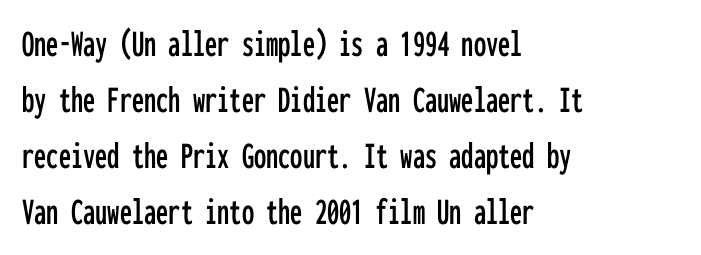
The image shows 39 px condensed sans-serif type, upright, monospaced; set left-aligned, normal line spacing (1.44x), normal letter spacing, not underlined; low stroke contrast and a medium x-height.
